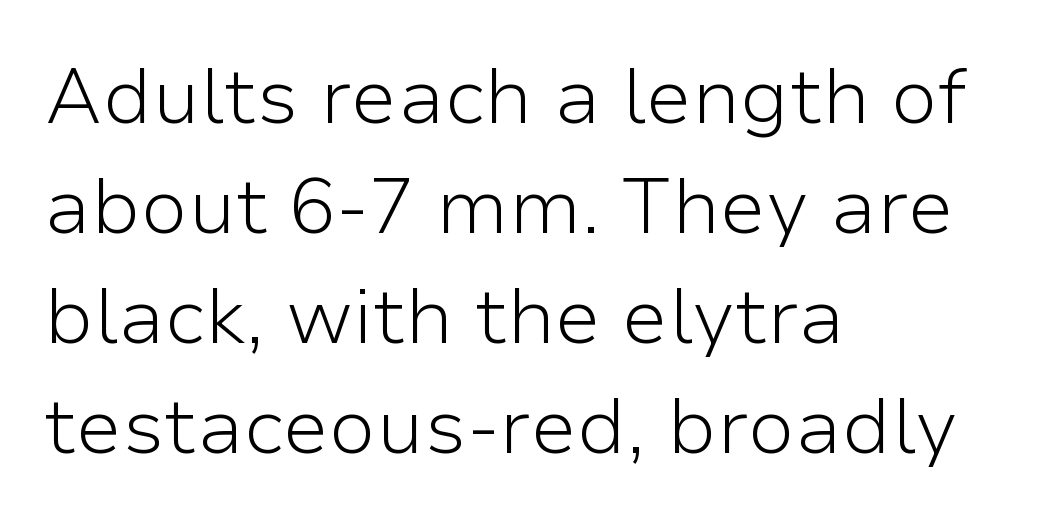
The strokes carry an ordinary text weight at most. Each line starts at the same left margin while the right side varies. The glyphs are unaccompanied by any horizontal stroke below them. You can tell it's not italic because the verticals are truly vertical. The passage shown is typed in a proportional face where columns would drift.
